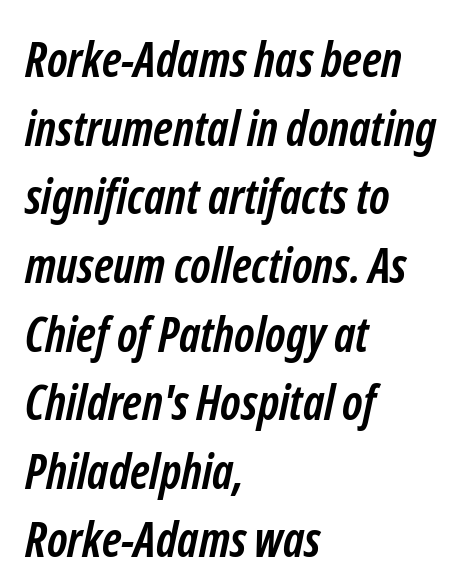
The image shows 48 px semibold, condensed sans-serif type; set left-aligned, normal line spacing (1.43x), normal letter spacing, not underlined; low stroke contrast and a medium x-height.
